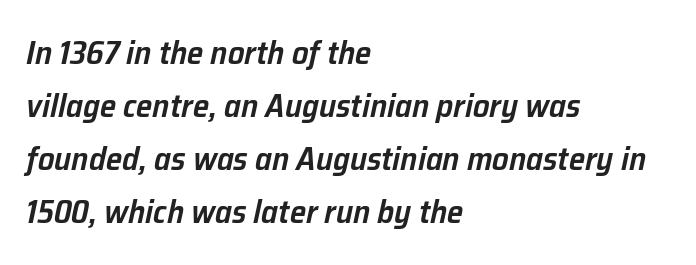
{"italic": "yes", "lean": "right", "slant_degrees": 12, "bold": "semi", "weight": "semibold", "width": "normal", "stroke_contrast": "low", "x_height": "medium", "monospaced": "no", "underline": "no", "align": "left", "line_spacing": "normal", "line_spacing_ratio": 1.61, "letter_spacing": "normal", "letter_spacing_em": 0.0, "glyph_px": 33}
